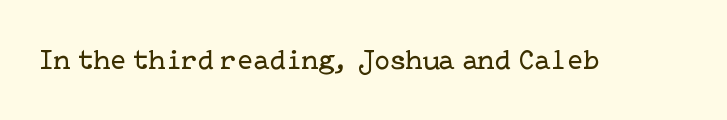
{"serif": "yes", "italic": "no", "bold": "no", "weight": "regular", "width": "normal", "stroke_contrast": "low", "x_height": "medium", "underline": "no", "letter_spacing": "normal", "letter_spacing_em": 0.0, "glyph_px": 29}
